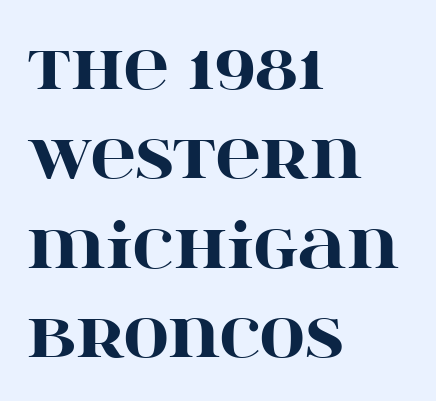
The type is set solid horizontally, with unmodified tracking. Examine the stroke ends and you'll spot serifs. Summary of weight: heavy, a full bold. Nobody drew a line under any word here. Line beginnings align vertically; line endings do not.
